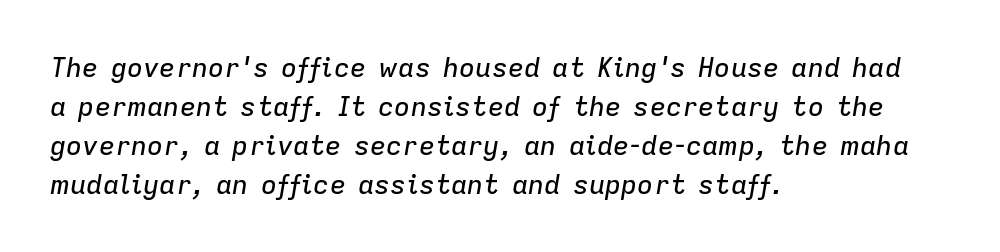
The image shows 27 px text type, italic (leaning right); set left-aligned, normal line spacing (1.44x), normal letter spacing, not underlined.
